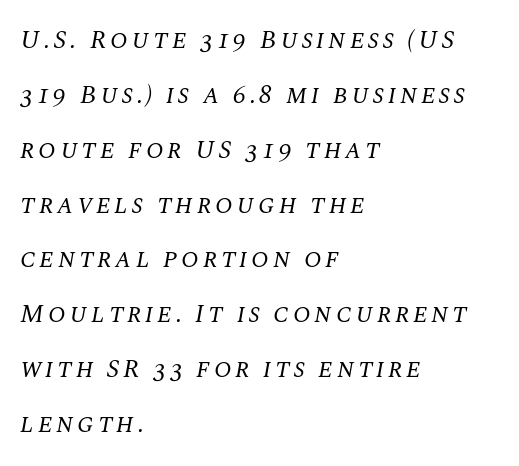
Italic? Definitely — the glyphs are oblique. Regarding leading, the lines here are spaced well apart. Beneath every word, the page is bare. These glyphs show unthickened strokes, regular width or finer. The setting favours the left margin, as ordinary paragraphs usually do.
